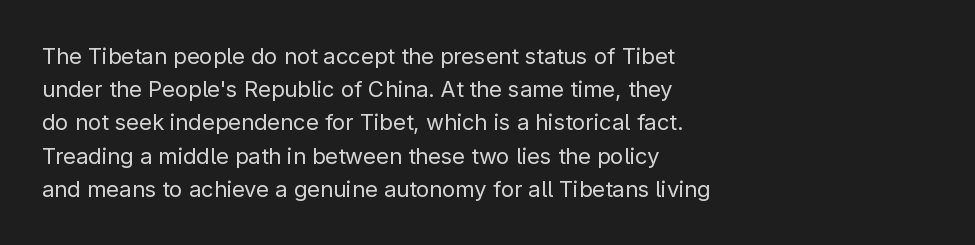
{"italic": "no", "bold": "no", "underline": "no", "align": "left", "line_spacing": "normal", "line_spacing_ratio": 1.51, "letter_spacing": "normal", "letter_spacing_em": 0.0, "glyph_px": 22}
